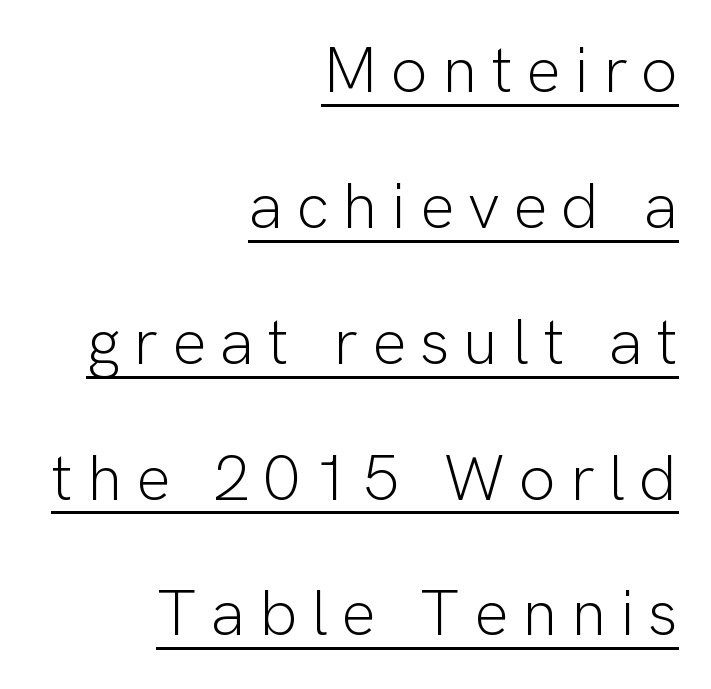
Does the lettering tilt? It doesn't — this is upright. Honestly, the rows look like they've been pulled way apart. No feet cap the strokes, marking this as sans-serif type. Where is the straight margin? On the right. Looks like regular typesetting: each glyph gets only the width it needs.
